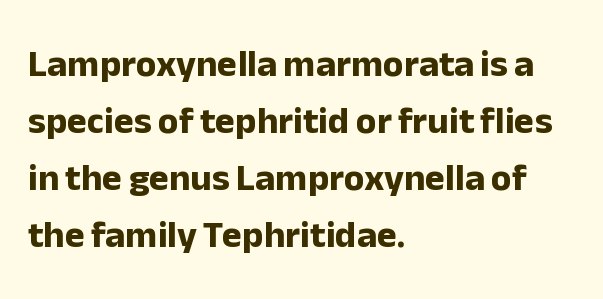
This sample is left-justified, so line endings fall wherever the words run out. Heft: maximum for text — a bold. The rendering uses natural spacing where letterforms have individual widths. Tracking here is standard; glyphs follow each other at the usual distance.
